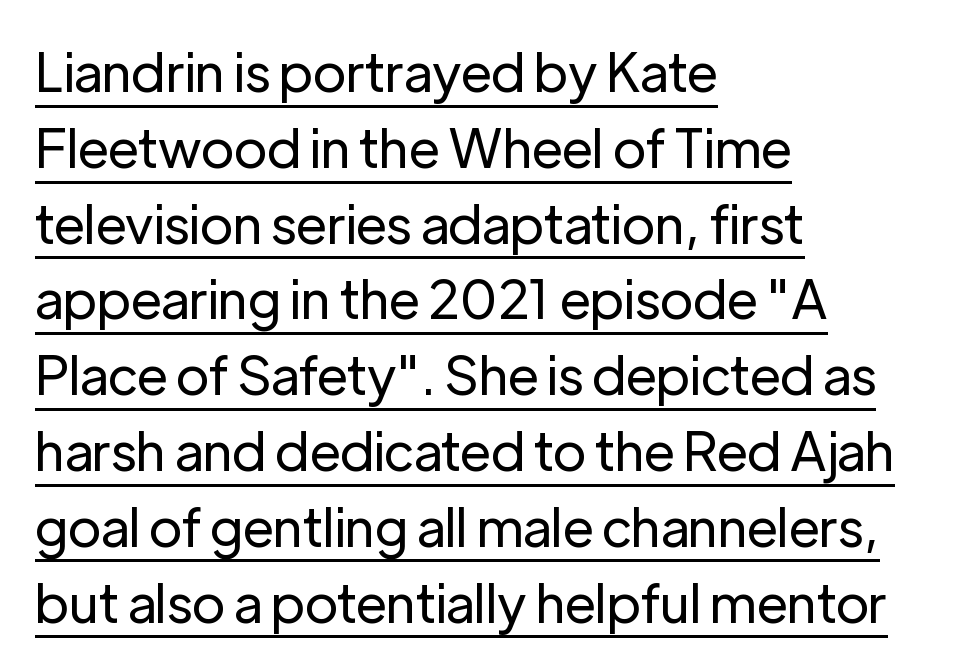
{"serif": "no", "italic": "no", "bold": "no", "weight": "regular", "width": "normal", "stroke_contrast": "low", "x_height": "medium", "monospaced": "no", "underline": "yes", "align": "left", "line_spacing": "normal", "line_spacing_ratio": 1.43, "letter_spacing": "normal", "letter_spacing_em": 0.0, "glyph_px": 53}
